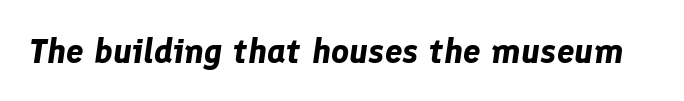
The image shows 35 px bold type, italic (leaning right); set normal letter spacing, not underlined; low stroke contrast and a medium x-height.
